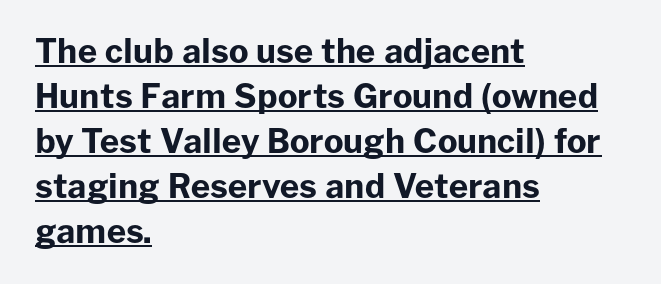
The image shows 33 px bold sans-serif type, upright; set left-aligned, normal line spacing (1.36x), normal letter spacing, underlined; low stroke contrast and a medium x-height.
